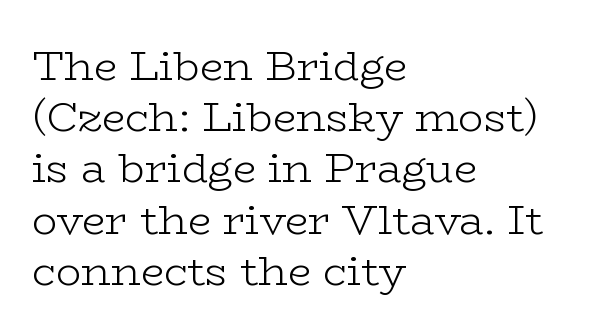
The image shows 42 px light, wide serif type, upright; set left-aligned, line spacing 1.22x, normal letter spacing, not underlined; low stroke contrast and a medium x-height.
